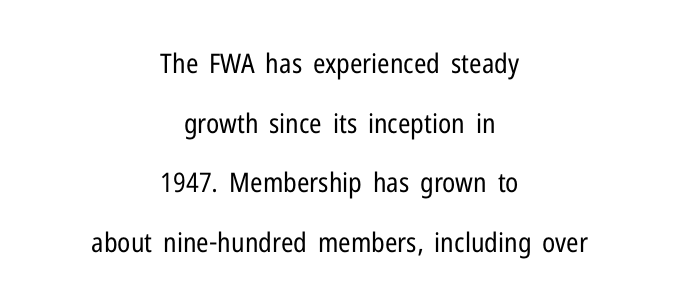
Caption: face not bold, strokes unweighted. The strip under each line holds only bare page. Every row of glyphs is offset so its center matches the block's center. How would I describe the line gaps? Wide and relaxed.
